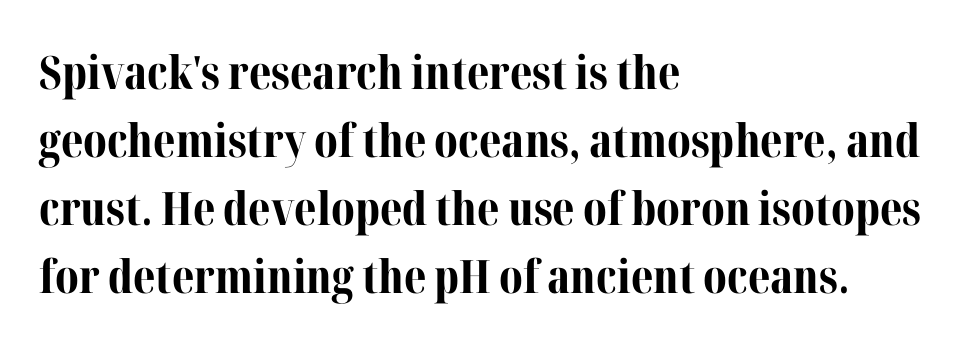
{"serif": "yes", "italic": "no", "bold": "yes", "weight": "bold", "width": "normal", "stroke_contrast": "medium", "x_height": "medium", "monospaced": "no", "underline": "no", "align": "left", "line_spacing": "normal", "line_spacing_ratio": 1.48, "letter_spacing": "normal", "letter_spacing_em": 0.0, "glyph_px": 46}
